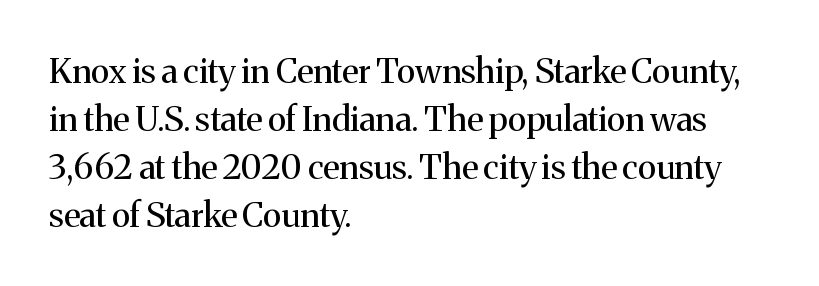
This is roman type, the default non-slanted kind. The gaps between neighbouring characters are ordinary and unremarkable. Yep, those are serifs on the letters. Vertical spacing — default. The typesetting does not lean heavy: it is not bold. Alignment: flush left.
